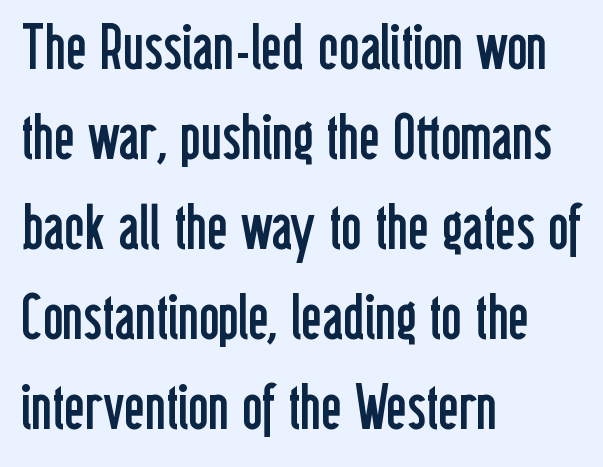
The font's upright variant was chosen for this text. The baseline area is clear. Students, observe: this is what conventionally led text looks like. Is the stroke heavy? The answer is a plain regular-or-lighter. Proportional: the letters do not fall into vertical columns. Are there feet on the stems? There aren't — it's a sans.
